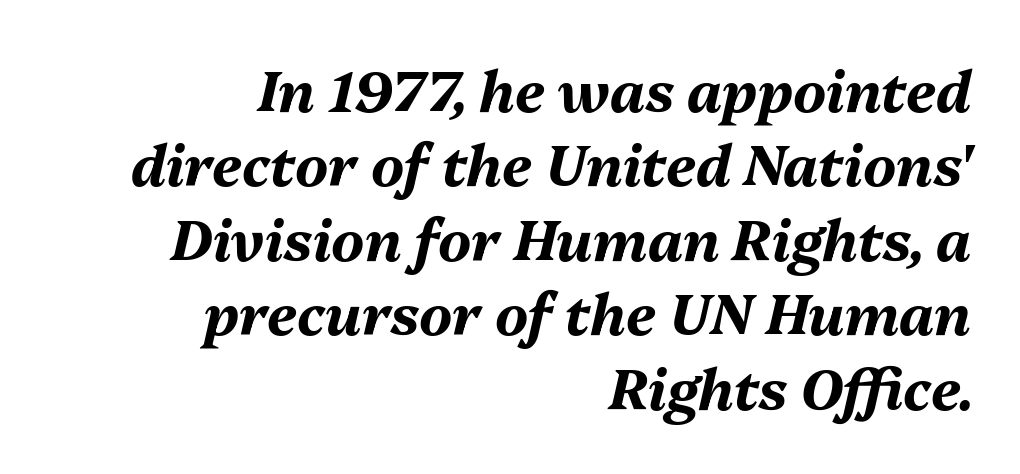
The rag falls on the left side of this text block. Weight check: bold — yes, fully. Students, observe: this is what conventionally led text looks like. Nobody drew a line under any word here. Here the designer chose a conventional face with non-uniform glyph widths. Here the glyphs are tracked normally, forming tight word shapes.
